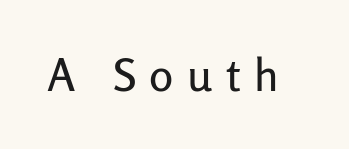
{"serif": "no", "italic": "no", "width": "normal", "stroke_contrast": "low", "x_height": "medium", "monospaced": "no", "underline": "no", "letter_spacing": "wide", "letter_spacing_em": 0.3, "glyph_px": 45}
